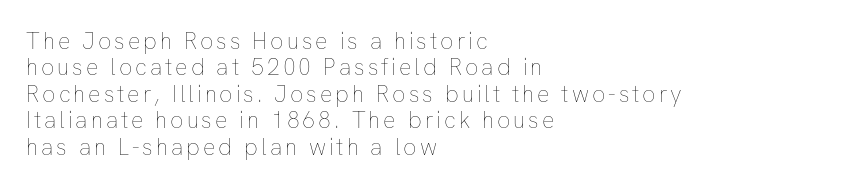
The image shows 23 px text type, upright; set left-aligned, tight line spacing (1.15x), not underlined.
